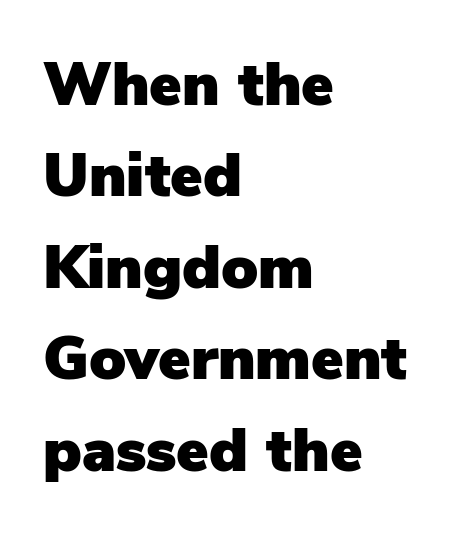
{"serif": "no", "italic": "no", "width": "normal", "stroke_contrast": "low", "x_height": "medium", "monospaced": "no", "underline": "no", "align": "left", "line_spacing": "normal", "line_spacing_ratio": 1.5, "letter_spacing": "normal", "letter_spacing_em": 0.0, "glyph_px": 61}
